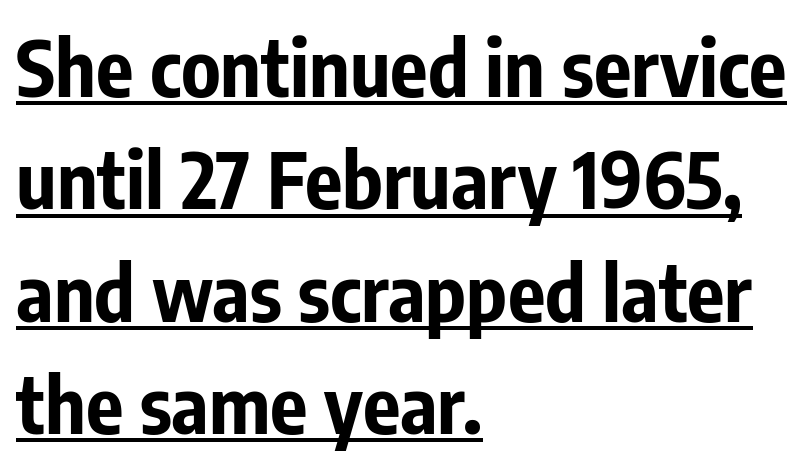
Think of a printed novel: that variable character pitch is what you see here. Plenty of ink on the page — the face is bold. Glance below the letters and you will spot a drawn line. Where is the straight margin? On the left. Characters remain perfectly vertical along every line. The face used here is a sans, in the tradition of grotesques and geometrics.
